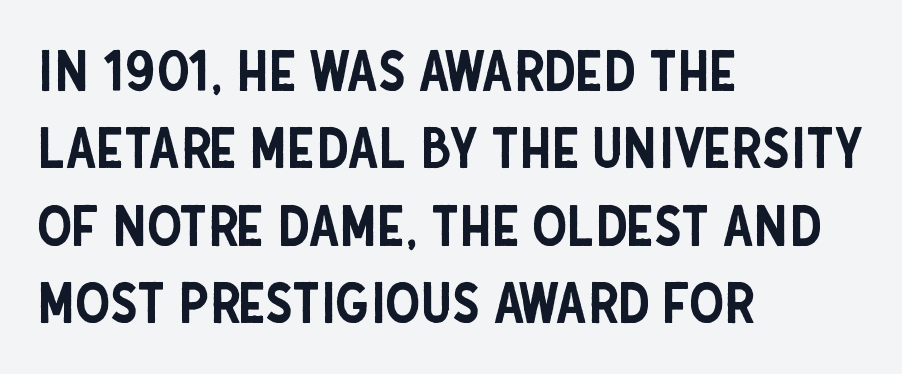
{"serif": "no", "italic": "no", "width": "condensed", "stroke_contrast": "low", "x_height": "large", "monospaced": "no", "underline": "no", "align": "left", "line_spacing": "normal", "line_spacing_ratio": 1.38, "letter_spacing": "normal", "letter_spacing_em": 0.0, "glyph_px": 56}
